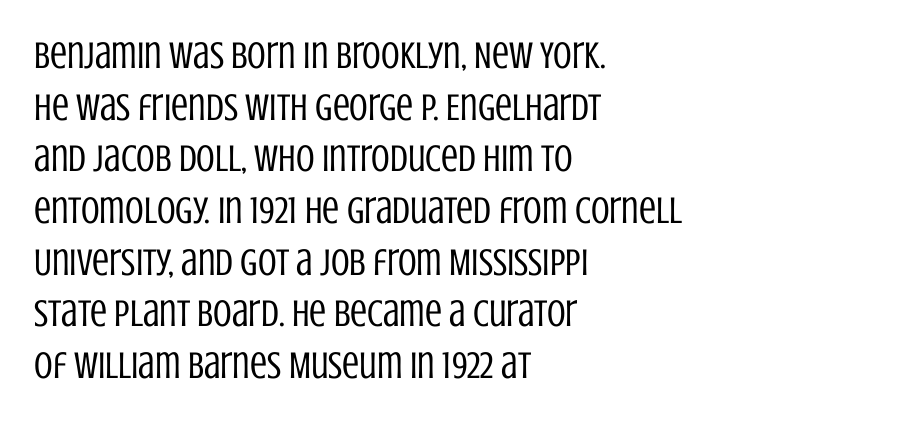
Q: Is the text bold? A: No.
Q: Is the text italic (slanted)? A: No, it is upright.
Q: Is the typeface a serif or a sans-serif typeface? A: Sans-serif.
Q: Is the text underlined? A: No.
Q: How is the paragraph aligned? A: Left-aligned.
Q: Is the spacing between letters normal or unusually wide? A: Normal.
Q: Is the spacing between lines tight, normal or loose? A: Normal.
Q: Width (condensed, normal, or wide)? A: Condensed.
Q: Stroke contrast? A: Low.
Q: x-height? A: Large.
Q: Monospaced? A: No.
